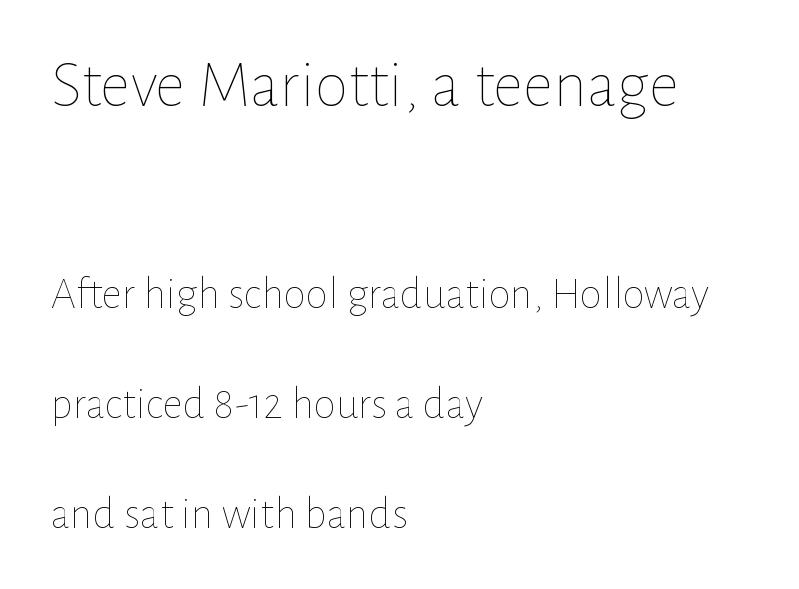
The type is set solid horizontally, with unmodified tracking. Unbolded letterforms with no extra heft. Typesetter's note — upper block bumped up in size, lower block left smaller. Letters rest on an invisible, unmarked baseline. Note the varied advance widths — an 'i' is clearly narrower than an 'm'. If you drew a line through each stem, it would be perfectly vertical.
